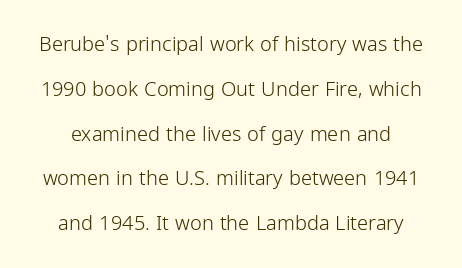
Each new line begins a long way beneath the previous one. The baseline area is clear. This sample uses plain, unmodified letter spacing. This is the regular roman posture of the typeface. No extra ink here — the face is not bold.
